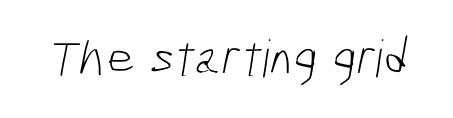
Q: Is the text bold? A: No.
Q: Is the typeface a serif or a sans-serif typeface? A: Sans-serif.
Q: Is the text underlined? A: No.
Q: Is the spacing between letters normal or unusually wide? A: Normal.
Q: Width (condensed, normal, or wide)? A: Condensed.
Q: Stroke contrast? A: Low.
Q: x-height? A: Medium.
Q: Monospaced? A: No.
